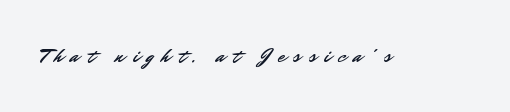
The gaps between neighbouring characters are conspicuously large. The space directly below the letters is spotless.
